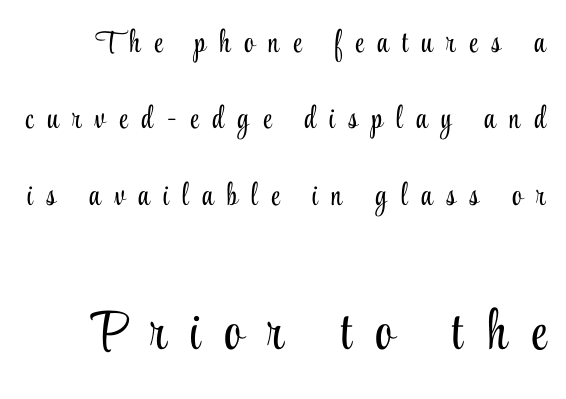
Q: Is the text bold? A: No.
Q: Is the text italic (slanted)? A: Yes.
Q: Is the typeface a serif or a sans-serif typeface? A: Serif.
Q: Is the text underlined? A: No.
Q: Is the spacing between letters normal or unusually wide? A: Unusually wide.
Q: Is the spacing between lines tight, normal or loose? A: Loose.
Q: Which block of text is set in a larger size, the first (top) or the second (bottom)? A: The second (bottom) one.
Q: Width (condensed, normal, or wide)? A: Condensed.
Q: Stroke contrast? A: Low.
Q: x-height? A: Small.
Q: Monospaced? A: No.
